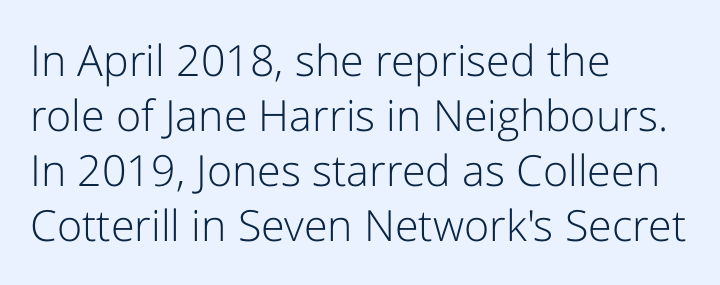
Q: Is the text bold? A: No.
Q: Is the text italic (slanted)? A: No, it is upright.
Q: Is the typeface a serif or a sans-serif typeface? A: Sans-serif.
Q: Is the text underlined? A: No.
Q: How is the paragraph aligned? A: Left-aligned.
Q: Is the spacing between letters normal or unusually wide? A: Normal.
Q: Is the spacing between lines tight, normal or loose? A: Normal.
Q: Width (condensed, normal, or wide)? A: Normal.
Q: Stroke contrast? A: Low.
Q: x-height? A: Medium.
Q: Monospaced? A: No.
